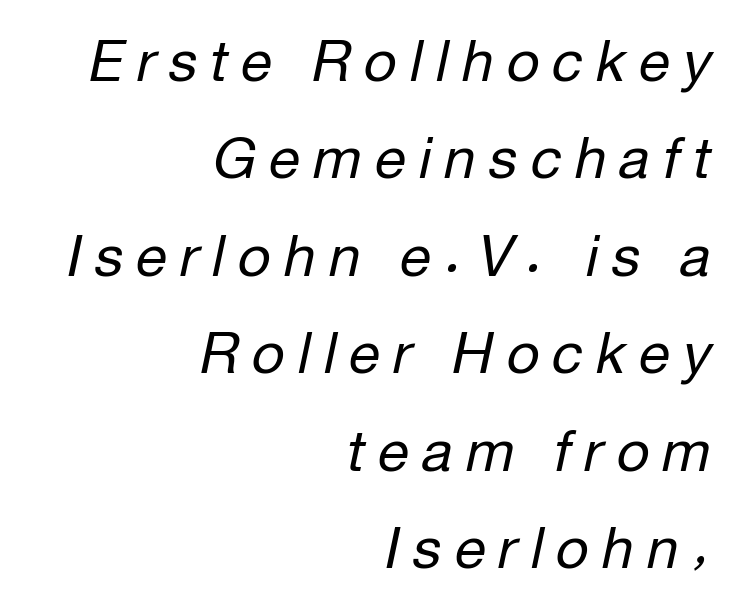
These lines stack with their right ends in a neat column. The rendering applies a slant to the glyphs. The gap between lines stays unmarked. Is this a heavy cut? Hardly; it is regular or lighter. Tracking here is generous; glyphs stand well apart from one another. The rendering uses natural spacing where letterforms have individual widths.
